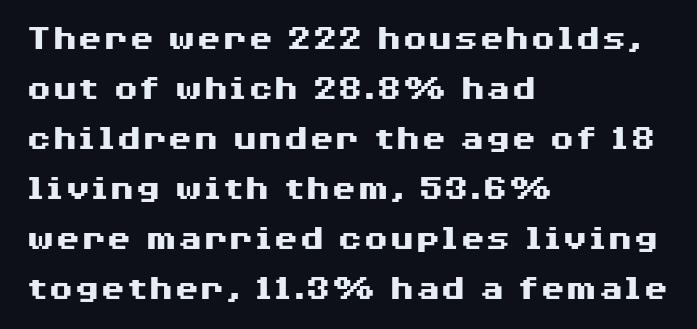
{"serif": "no", "italic": "no", "bold": "yes", "weight": "heavy", "width": "wide", "stroke_contrast": "medium", "x_height": "medium", "monospaced": "no", "underline": "no", "align": "left", "line_spacing": "normal", "line_spacing_ratio": 1.35, "letter_spacing": "normal", "letter_spacing_em": 0.0, "glyph_px": 37}
